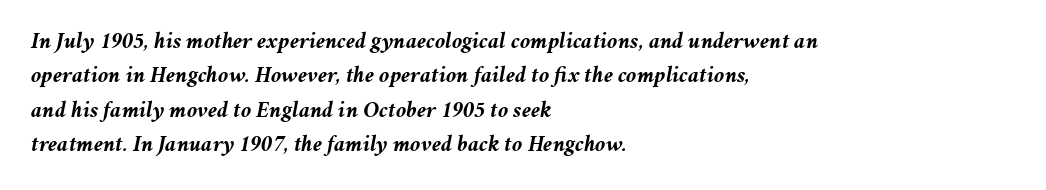
{"italic": "yes", "lean": "right", "slant_degrees": 11, "bold": "yes", "underline": "no", "align": "left", "line_spacing": "normal", "line_spacing_ratio": 1.5, "letter_spacing": "normal", "letter_spacing_em": 0.0, "glyph_px": 23}
